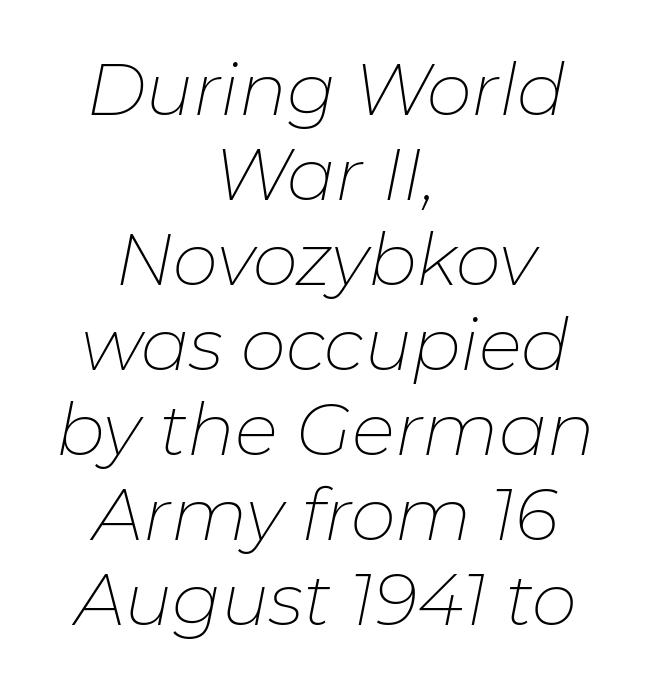
Layout note: lines centered. Quick note: underline off. Varying glyph widths throughout — classic text-font behaviour. No heavy texture on the line: the type isn't bold. Compared with ordinary roman type, these characters are visibly tilted. Standard letterfit; no display-style spreading of the glyphs.
